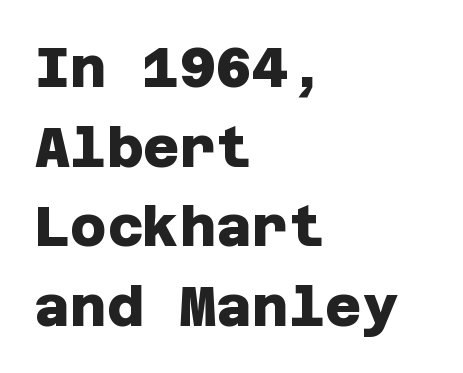
Q: Is the text bold? A: Yes.
Q: Is the typeface a serif or a sans-serif typeface? A: Sans-serif.
Q: Is the text underlined? A: No.
Q: How is the paragraph aligned? A: Left-aligned.
Q: Is the spacing between letters normal or unusually wide? A: Normal.
Q: Is the spacing between lines tight, normal or loose? A: Normal.
Q: Width (condensed, normal, or wide)? A: Normal.
Q: Stroke contrast? A: Low.
Q: x-height? A: Large.
